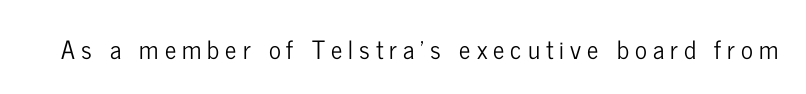
Observe the wide spacing: letters keep a clear distance from each other. The passage shown is not underscored anywhere. The specimen reads as upright at a glance.
